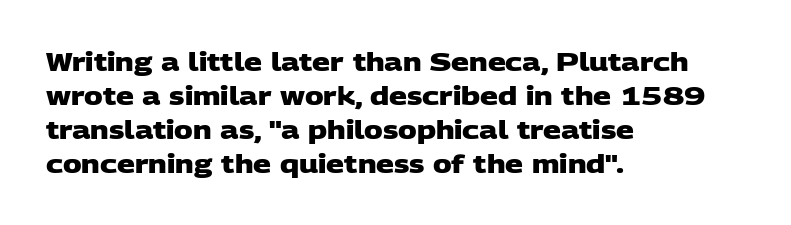
{"bold": "yes", "underline": "no", "align": "left", "line_spacing": "normal", "line_spacing_ratio": 1.36, "letter_spacing": "normal", "letter_spacing_em": 0.0, "glyph_px": 25}
